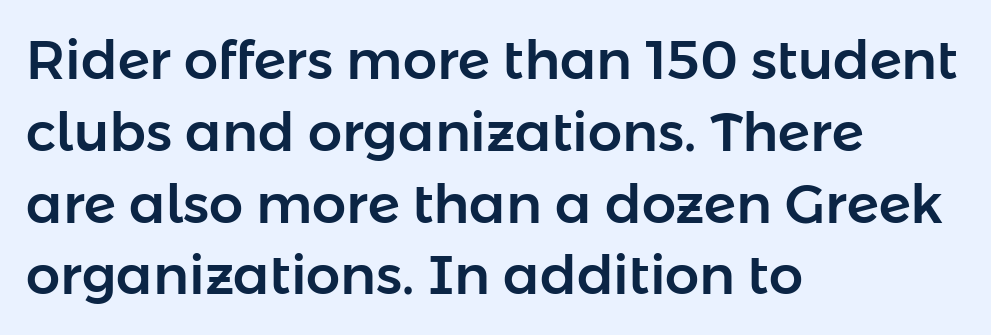
The space directly below the letters is spotless. Notice how the stems are strictly vertical — no italics here. Does the type have serifs? No, each stem ends abruptly. Where is the straight margin? On the left.
